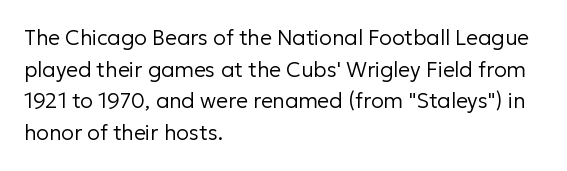
The image shows 21 px text type, upright; set left-aligned, normal line spacing (1.51x), normal letter spacing, not underlined.
